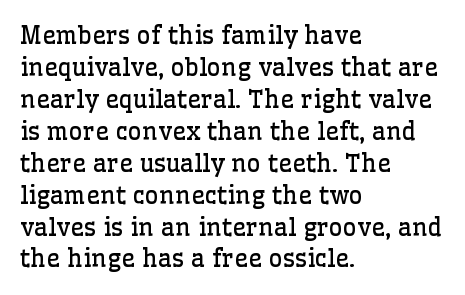
{"italic": "no", "bold": "no", "underline": "no", "align": "left", "line_spacing": "normal", "line_spacing_ratio": 1.33, "letter_spacing": "normal", "letter_spacing_em": 0.0, "glyph_px": 24}
